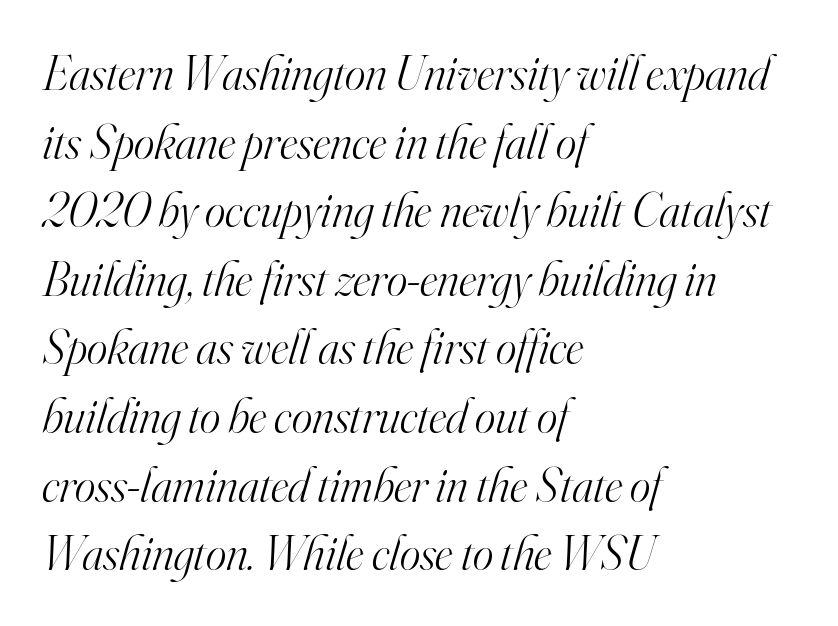
{"serif": "yes", "italic": "yes", "lean": "right", "slant_degrees": 16, "bold": "no", "weight": "light", "width": "normal", "stroke_contrast": "high", "x_height": "small", "monospaced": "no", "underline": "no", "align": "left", "line_spacing": "normal", "line_spacing_ratio": 1.4, "letter_spacing": "normal", "letter_spacing_em": 0.0, "glyph_px": 49}
